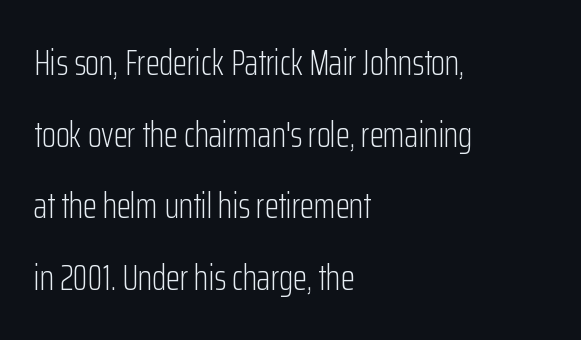
The image shows 36 px light, condensed sans-serif type, upright; set left-aligned, loose line spacing (1.99x), normal letter spacing, not underlined; low stroke contrast and a medium x-height.
